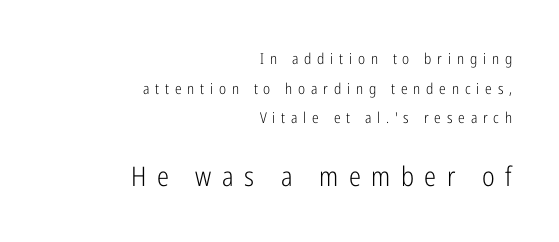
The image shows 27 px text type, upright; set right-aligned, loose line spacing (1.97x), unusually wide letter spacing (+0.39 em), not underlined; the second (bottom) block is 1.8x larger.
